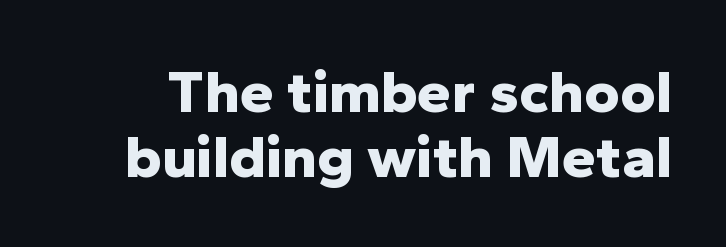
The image shows 61 px bold sans-serif type, upright; set tight line spacing (1.06x), normal letter spacing, not underlined; low stroke contrast and a medium x-height.
